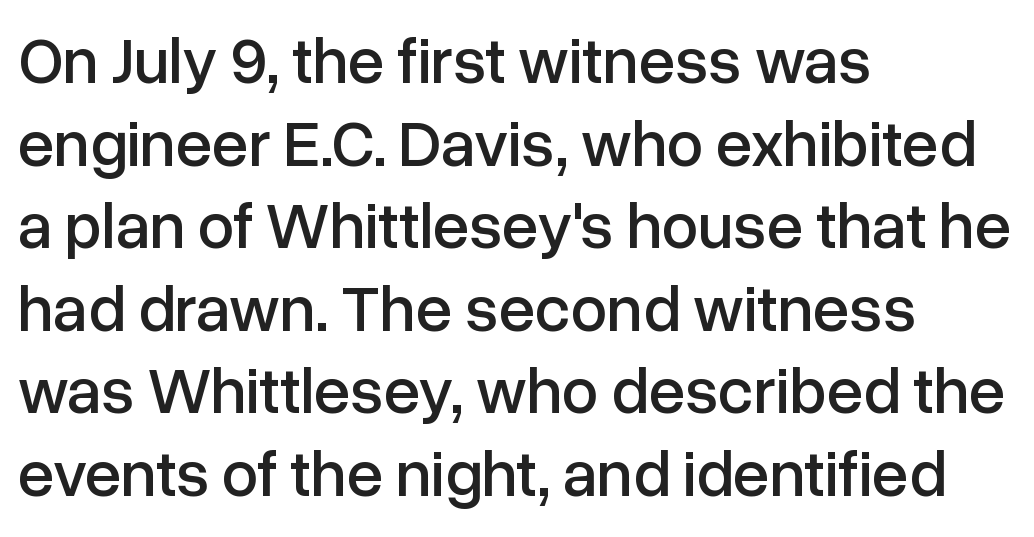
The image shows 65 px sans-serif type, upright; set left-aligned, normal line spacing (1.27x), normal letter spacing, not underlined; low stroke contrast and a medium x-height.
